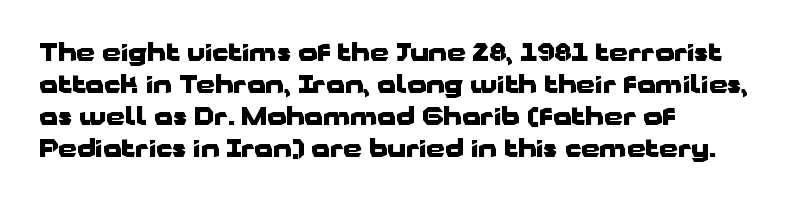
How are the letters spaced? Ordinarily, with no added tracking. Left-aligned paragraph, ragged on the right. The rows are spaced the way most documents space them. The glyphs are unaccompanied by any horizontal stroke below them. Weight check: bold — yes, fully. Ordinary non-slanted type is in use.
